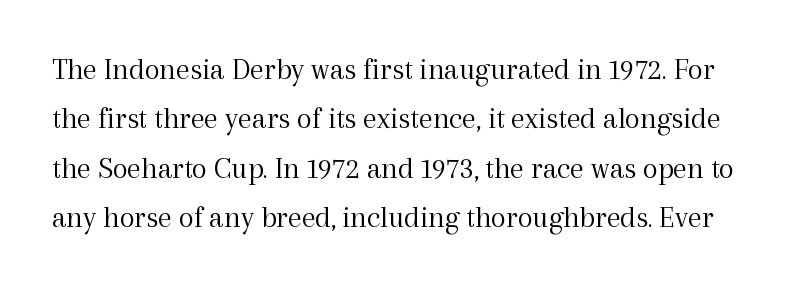
The image shows 31 px light serif type, upright; set normal line spacing (1.59x), normal letter spacing, not underlined; a medium x-height.
